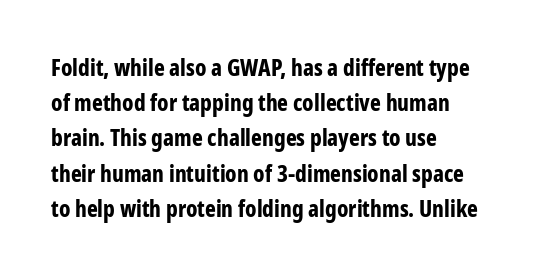
Each new line begins a customary step beneath the previous one. This rendering leaves character spacing at its baseline value. The lettering stays uniformly vertical, giving the passage a roman look. This rendering features lettering with no underline. A student would call this left alignment; a typographer would say flush left, rag right. Is the type bold? Yes — the strokes are clearly thick and heavy.
